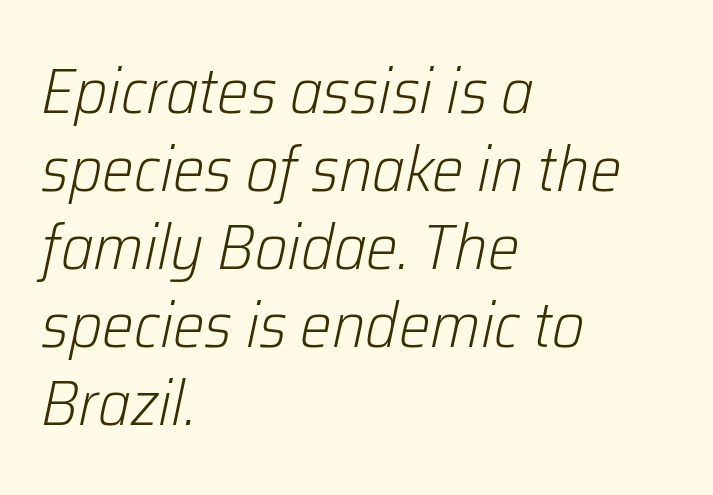
The image shows 63 px light type, italic (leaning right); set left-aligned, line spacing 1.24x, normal letter spacing, not underlined; low stroke contrast and a medium x-height.
